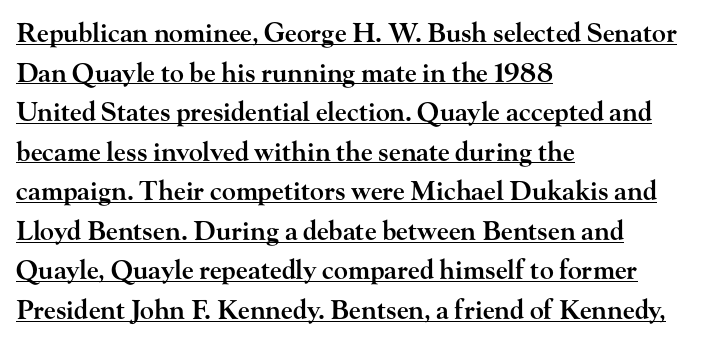
{"italic": "no", "bold": "semi", "underline": "yes", "align": "left", "line_spacing": "normal", "line_spacing_ratio": 1.52, "letter_spacing": "normal", "letter_spacing_em": 0.0, "glyph_px": 26}
